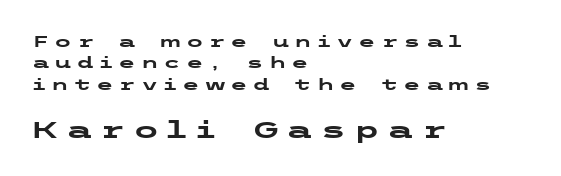
The image shows 24 px bold type, upright; set left-aligned, normal line spacing (1.34x), unusually wide letter spacing (+0.3 em), not underlined; the second (bottom) block is 1.5x larger.
